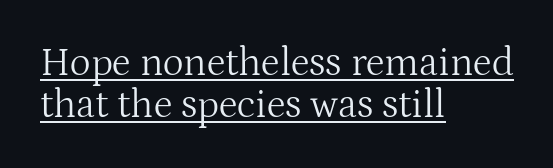
Think of a printed novel: that variable character pitch is what you see here. The text was rendered using a seriffed face with decorative stroke endings. A typographer would call this underscored text. The characters are drawn with everyday or finer stroke widths. The type sits square on the baseline with zero lean.
